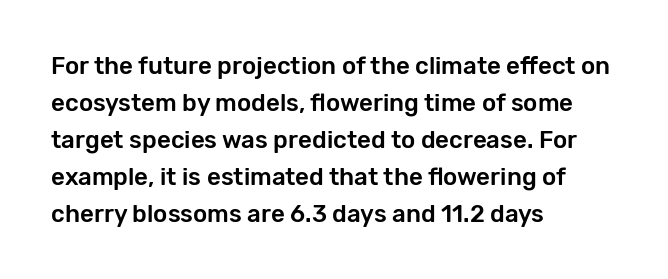
{"italic": "no", "underline": "no", "align": "left", "line_spacing": "normal", "line_spacing_ratio": 1.54, "letter_spacing": "normal", "letter_spacing_em": 0.0, "glyph_px": 24}
